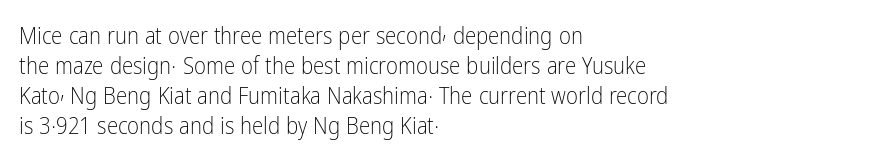
Teacher's note: observe the even left margin — that is flush-left alignment. Does extra space separate the letters? No, they use regular spacing. In terms of posture, this sample is upright. The glyphs are unaccompanied by any horizontal stroke below them. The lines sit at an ordinary, default distance from one another.
